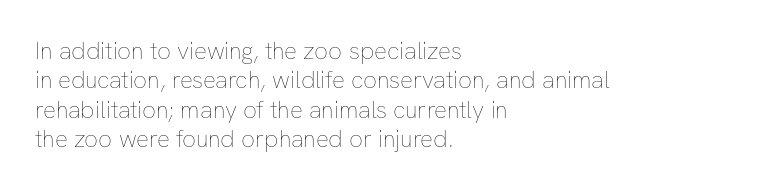
Notice how the stems are strictly vertical — no italics here. Standard letterfit; no display-style spreading of the glyphs. The space beneath each line is pristine and unruled. Counters stay open thanks to moderate or lighter strokes. A classic flush-left, rag-right setting is used for this passage.
